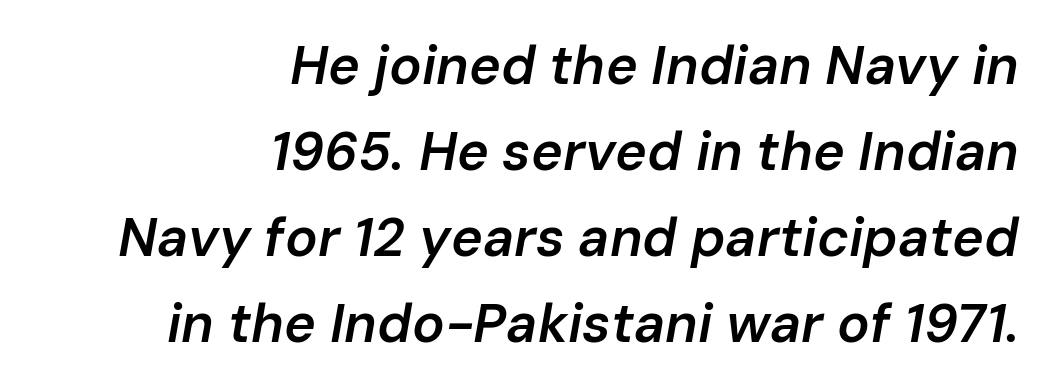
Q: Is the text bold? A: Semi-bold.
Q: Is the text italic (slanted)? A: Yes, it leans right by about 10 degrees.
Q: Is the text underlined? A: No.
Q: How is the paragraph aligned? A: Right-aligned.
Q: Is the spacing between letters normal or unusually wide? A: Normal.
Q: Is the spacing between lines tight, normal or loose? A: Normal.
Q: Width (condensed, normal, or wide)? A: Normal.
Q: Stroke contrast? A: Low.
Q: x-height? A: Medium.
Q: Monospaced? A: No.
